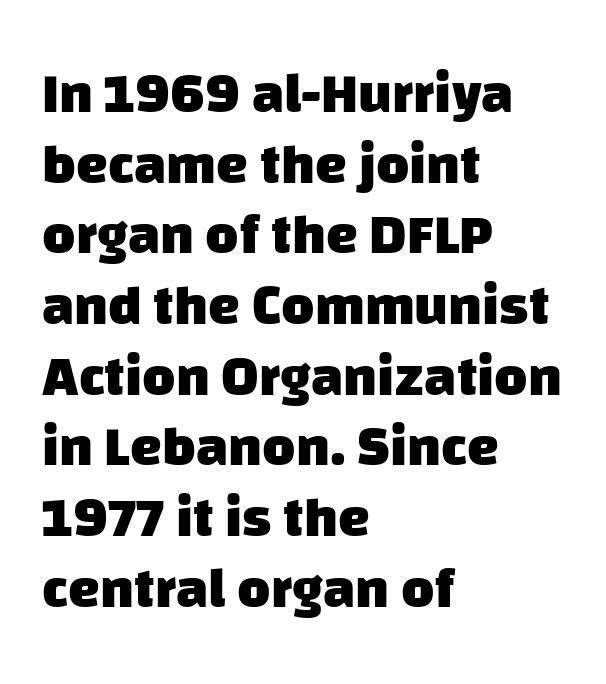
Q: Is the text bold? A: Yes.
Q: Is the typeface a serif or a sans-serif typeface? A: Sans-serif.
Q: Is the text underlined? A: No.
Q: How is the paragraph aligned? A: Left-aligned.
Q: Is the spacing between letters normal or unusually wide? A: Normal.
Q: Width (condensed, normal, or wide)? A: Normal.
Q: Stroke contrast? A: Low.
Q: x-height? A: Large.
Q: Monospaced? A: No.
